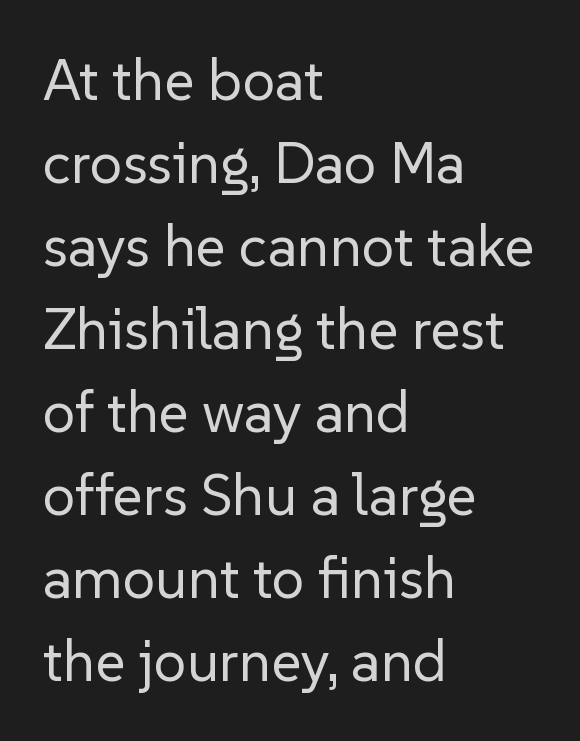
Q: Is the text bold? A: No.
Q: Is the text italic (slanted)? A: No, it is upright.
Q: Is the typeface a serif or a sans-serif typeface? A: Sans-serif.
Q: Is the text underlined? A: No.
Q: How is the paragraph aligned? A: Left-aligned.
Q: Is the spacing between letters normal or unusually wide? A: Normal.
Q: Is the spacing between lines tight, normal or loose? A: Normal.
Q: Width (condensed, normal, or wide)? A: Normal.
Q: Stroke contrast? A: Low.
Q: x-height? A: Medium.
Q: Monospaced? A: No.
